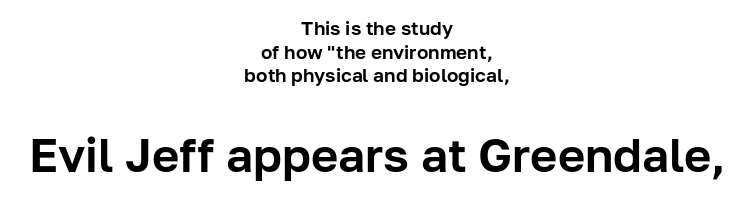
Q: Is the text italic (slanted)? A: No, it is upright.
Q: Is the typeface a serif or a sans-serif typeface? A: Sans-serif.
Q: Is the text underlined? A: No.
Q: How is the paragraph aligned? A: Centered.
Q: Is the spacing between letters normal or unusually wide? A: Normal.
Q: Is the spacing between lines tight, normal or loose? A: Normal.
Q: Which block of text is set in a larger size, the first (top) or the second (bottom)? A: The second (bottom) one.
Q: Width (condensed, normal, or wide)? A: Normal.
Q: Stroke contrast? A: Low.
Q: x-height? A: Medium.
Q: Monospaced? A: No.
